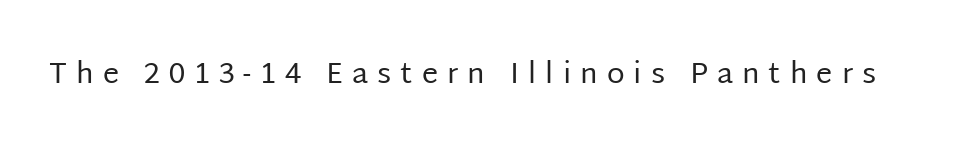
Posture: upright roman. The face used here is rendered with a markedly widened letterfit. Letters rest on an invisible, unmarked baseline. The font sits on the lighter half of the weight spectrum, regular included. The passage shown is typed in a proportional face where columns would drift. A sans-serif font was chosen for this passage.
